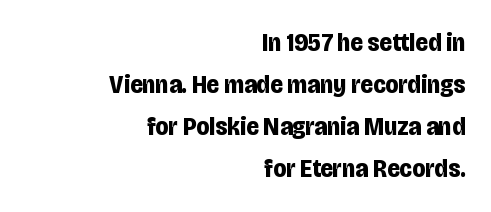
How are the letters spaced? Ordinarily, with no added tracking. Reading down the block, your eye finds every line finishing at a fixed right position. Do the letters lean? They stand straight. Quick note: interline space is typical. Underline: absent. Notice how thick the strokes are: this is what a full bold looks like.
